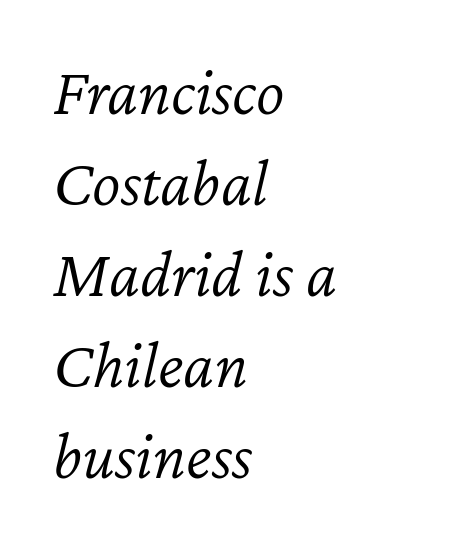
The image shows 68 px light type, italic (leaning right); set left-aligned, normal line spacing (1.34x), normal letter spacing, not underlined; low stroke contrast and a medium x-height.
